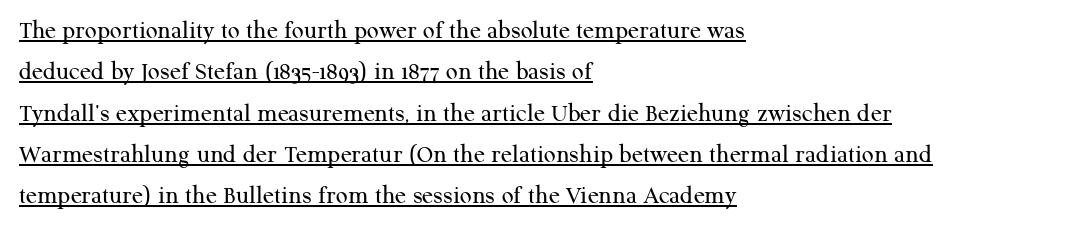
The image shows 26 px text type, upright; set left-aligned, normal line spacing (1.59x), normal letter spacing, underlined.
